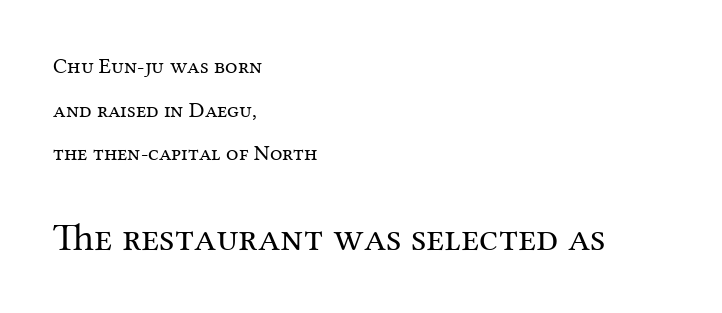
Q: Is the text bold? A: No.
Q: Is the text italic (slanted)? A: No, it is upright.
Q: Is the typeface a serif or a sans-serif typeface? A: Serif.
Q: Is the text underlined? A: No.
Q: How is the paragraph aligned? A: Left-aligned.
Q: Is the spacing between letters normal or unusually wide? A: Normal.
Q: Is the spacing between lines tight, normal or loose? A: Loose.
Q: Which block of text is set in a larger size, the first (top) or the second (bottom)? A: The second (bottom) one.
Q: Width (condensed, normal, or wide)? A: Normal.
Q: Stroke contrast? A: Medium.
Q: x-height? A: Medium.
Q: Monospaced? A: No.
